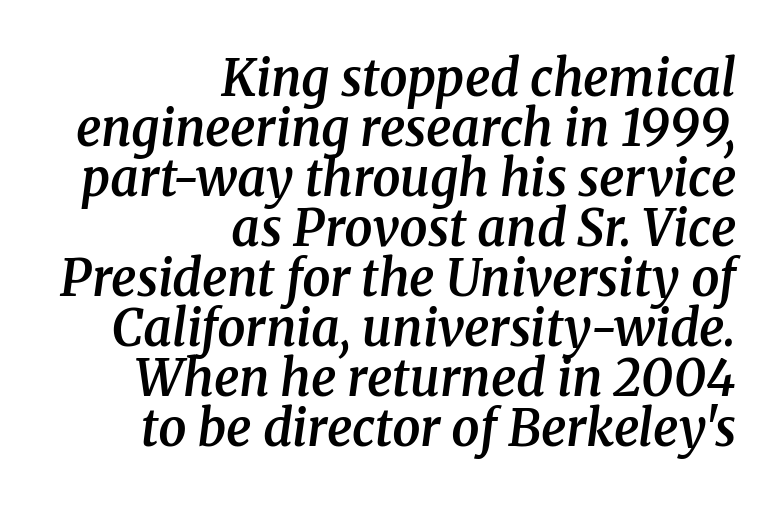
The image shows 50 px semibold serif type, italic (leaning right); set right-aligned, tight line spacing (1.0x), normal letter spacing, not underlined; medium stroke contrast and a medium x-height.
